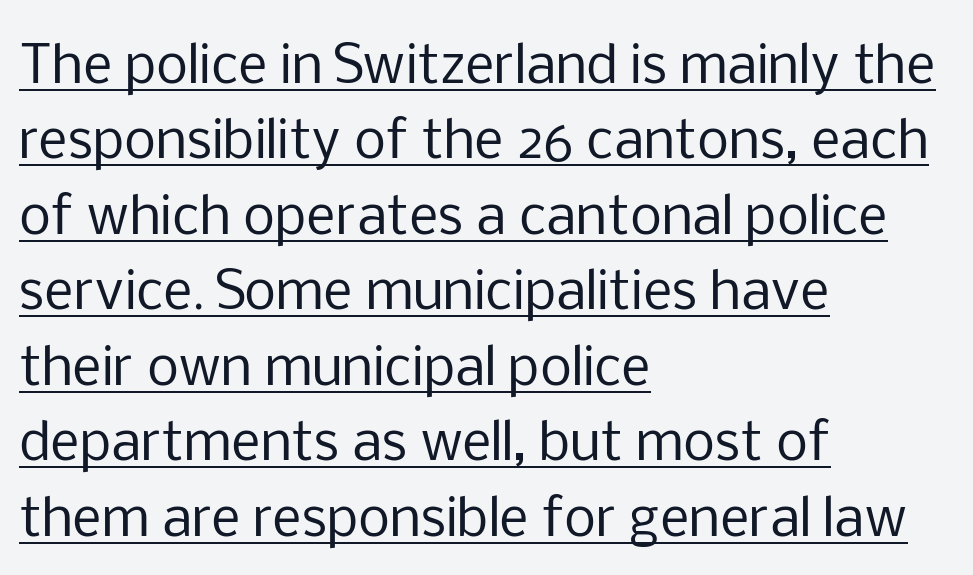
The image shows 51 px regular-weight sans-serif type, upright; set left-aligned, normal line spacing (1.48x), normal letter spacing, underlined; low stroke contrast and a medium x-height.
